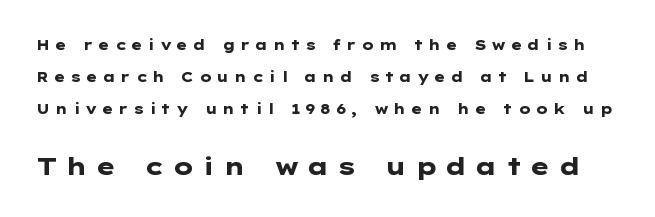
The image shows 24 px bold type, upright; set loose line spacing (2.28x), unusually wide letter spacing (+0.32 em), not underlined; the second (bottom) block is 1.71x larger.
